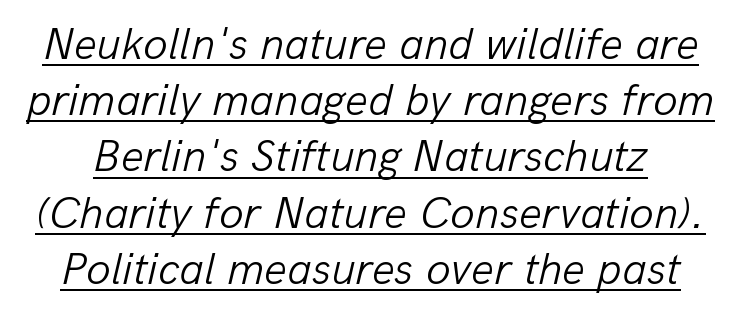
Q: Is the text bold? A: No.
Q: Is the text italic (slanted)? A: Yes, it leans right by about 13 degrees.
Q: Is the text underlined? A: Yes.
Q: Is the spacing between letters normal or unusually wide? A: Normal.
Q: Is the spacing between lines tight, normal or loose? A: Normal.
Q: Width (condensed, normal, or wide)? A: Normal.
Q: Stroke contrast? A: Low.
Q: x-height? A: Medium.
Q: Monospaced? A: No.
